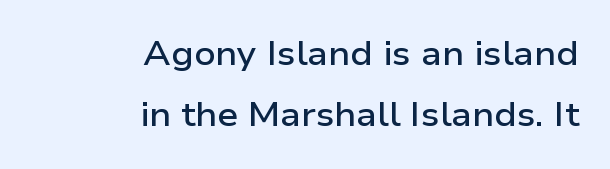
What weight is shown? A semibold, between regular and bold. A typesetter would call this zero additional tracking. These lines are set flush right with a ragged left edge. A clean baseline with only descenders dipping below it. Posture: straight, roman, zero tilt. These lines are rendered in a variable-pitch font.
